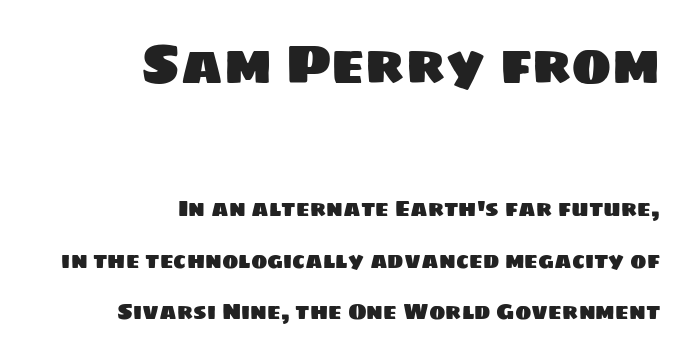
Q: Is the typeface a serif or a sans-serif typeface? A: Sans-serif.
Q: Is the text underlined? A: No.
Q: How is the paragraph aligned? A: Right-aligned.
Q: Is the spacing between letters normal or unusually wide? A: Normal.
Q: Is the spacing between lines tight, normal or loose? A: Loose.
Q: Which block of text is set in a larger size, the first (top) or the second (bottom)? A: The first (top) one.
Q: Width (condensed, normal, or wide)? A: Normal.
Q: Stroke contrast? A: Low.
Q: x-height? A: Large.
Q: Monospaced? A: No.
